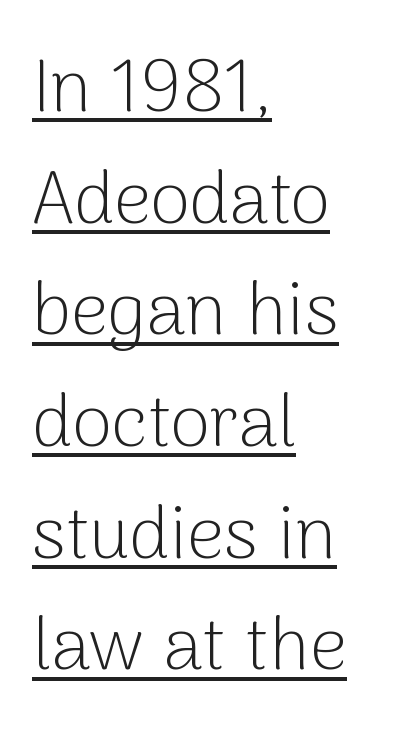
The image shows 73 px light sans-serif type, upright; set left-aligned, normal line spacing (1.53x), normal letter spacing, underlined; low stroke contrast and a medium x-height.
